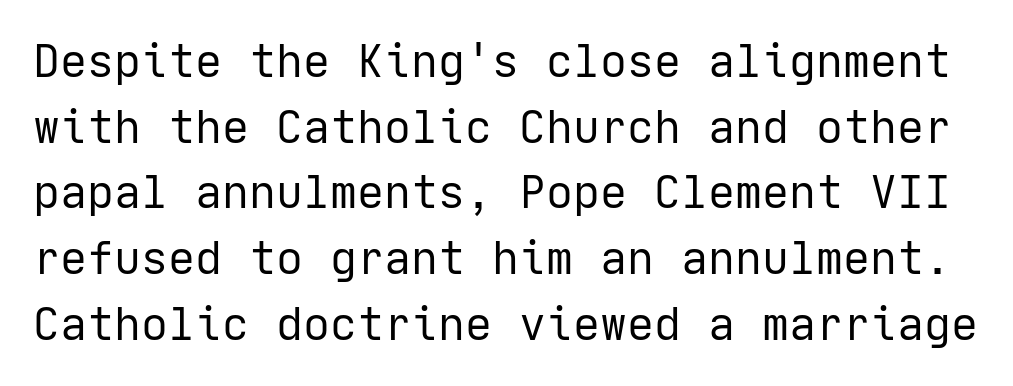
Q: Is the text bold? A: No.
Q: Is the text italic (slanted)? A: No, it is upright.
Q: Is the typeface a serif or a sans-serif typeface? A: Sans-serif.
Q: Is the text underlined? A: No.
Q: Is the spacing between letters normal or unusually wide? A: Normal.
Q: Is the spacing between lines tight, normal or loose? A: Normal.
Q: Width (condensed, normal, or wide)? A: Normal.
Q: Stroke contrast? A: Low.
Q: x-height? A: Medium.
